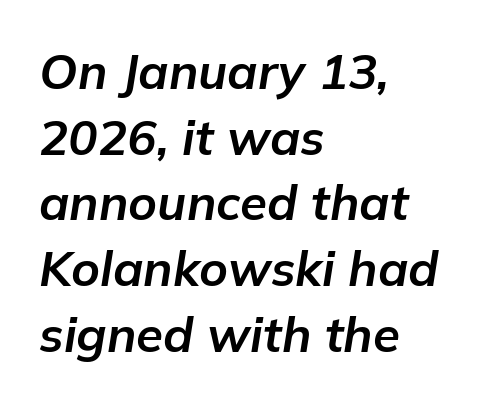
{"italic": "yes", "lean": "right", "slant_degrees": 9, "bold": "yes", "weight": "bold", "width": "normal", "stroke_contrast": "low", "x_height": "medium", "monospaced": "no", "underline": "no", "align": "left", "line_spacing": "normal", "line_spacing_ratio": 1.34, "letter_spacing": "normal", "letter_spacing_em": 0.0, "glyph_px": 49}
